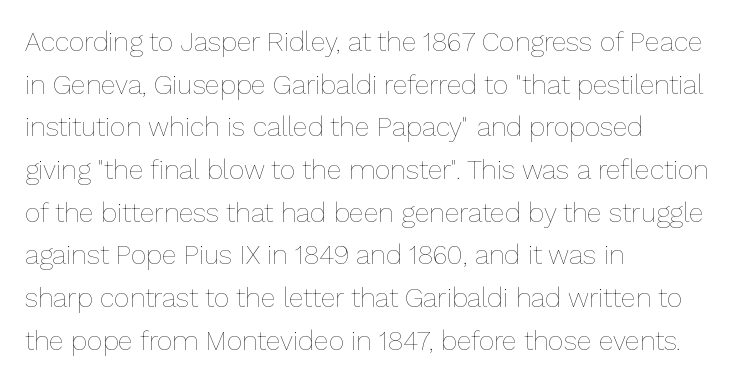
The image shows 27 px text type, upright; set left-aligned, normal line spacing (1.58x), normal letter spacing, not underlined.
